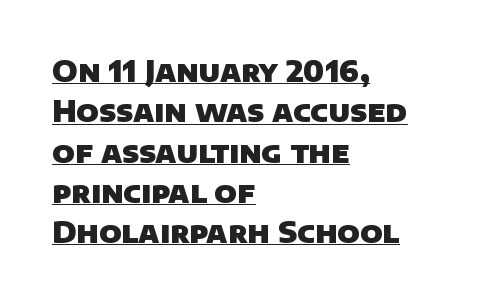
The image shows 29 px heavy sans-serif type; set left-aligned, normal line spacing (1.39x), normal letter spacing, underlined; low stroke contrast and a large x-height.
